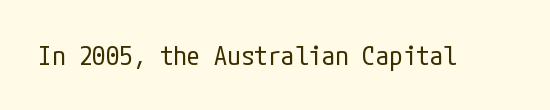
Has an underline been added? It has not. The type is set solid horizontally, with unmodified tracking. The characters are drawn with everyday or finer stroke widths. Every character sits straight up, as roman type does.
